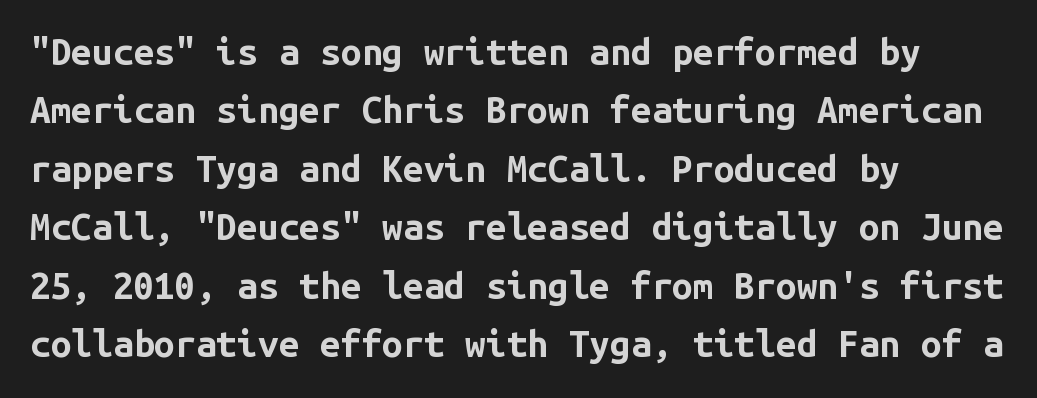
The image shows 37 px bold sans-serif type, upright, monospaced; set left-aligned, normal line spacing (1.58x), normal letter spacing, not underlined; low stroke contrast and a medium x-height.
